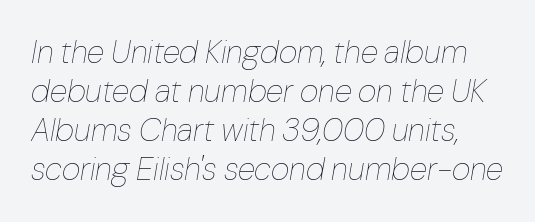
The image shows 32 px thin type, italic (leaning right); set line spacing 1.22x, normal letter spacing, not underlined; low stroke contrast and a medium x-height.
